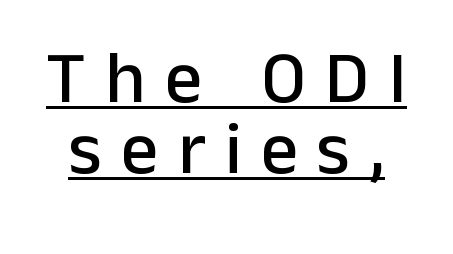
One glance says dense: line gaps are narrower than usual. This sample has the flowing, uneven cadence of proportional lettering. Tall strokes in this sample are plumb rather than angled. Does the type have serifs? No, each stem ends abruptly.
